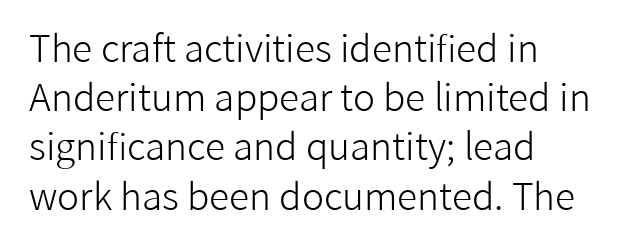
Q: Is the text bold? A: No.
Q: Is the text italic (slanted)? A: No, it is upright.
Q: Is the typeface a serif or a sans-serif typeface? A: Sans-serif.
Q: Is the text underlined? A: No.
Q: How is the paragraph aligned? A: Left-aligned.
Q: Is the spacing between letters normal or unusually wide? A: Normal.
Q: Is the spacing between lines tight, normal or loose? A: Normal.
Q: Width (condensed, normal, or wide)? A: Normal.
Q: Stroke contrast? A: Low.
Q: x-height? A: Medium.
Q: Monospaced? A: No.
